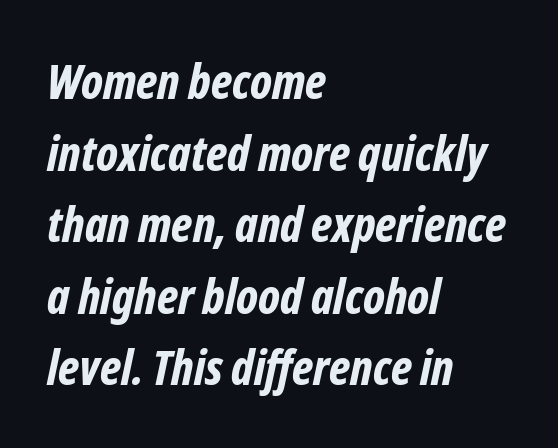
{"italic": "yes", "lean": "right", "slant_degrees": 12, "bold": "yes", "weight": "bold", "width": "condensed", "stroke_contrast": "low", "x_height": "medium", "monospaced": "no", "underline": "no", "align": "left", "line_spacing": "normal", "line_spacing_ratio": 1.49, "letter_spacing": "normal", "letter_spacing_em": 0.0, "glyph_px": 48}
